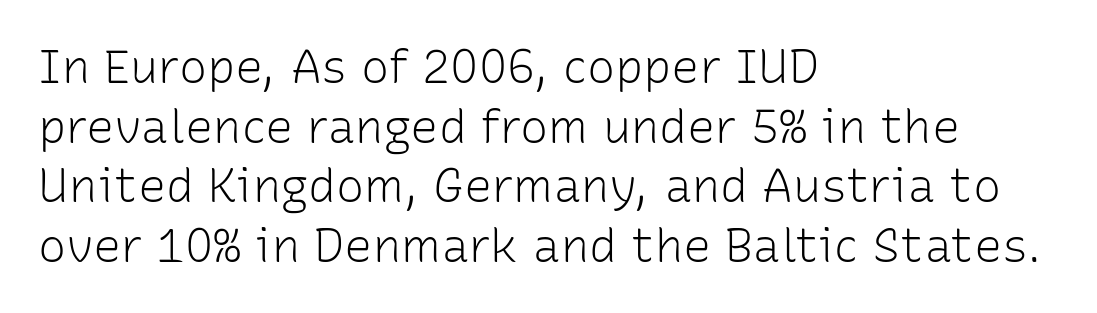
{"serif": "no", "italic": "no", "bold": "no", "weight": "light", "width": "normal", "stroke_contrast": "low", "x_height": "medium", "monospaced": "no", "underline": "no", "align": "left", "line_spacing": "normal", "line_spacing_ratio": 1.27, "letter_spacing": "normal", "letter_spacing_em": 0.0, "glyph_px": 47}
